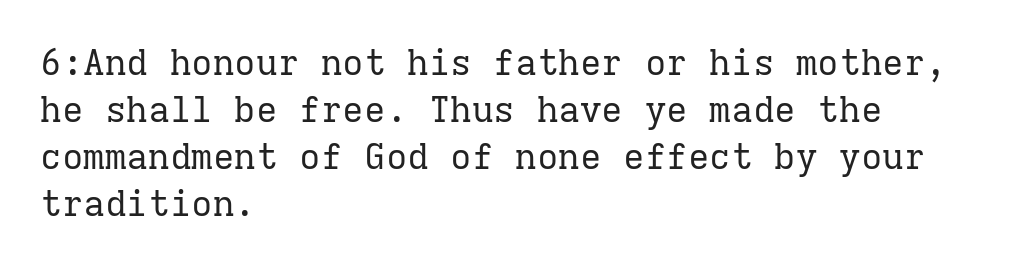
{"serif": "yes", "italic": "no", "bold": "no", "weight": "regular", "width": "normal", "stroke_contrast": "low", "x_height": "medium", "monospaced": "yes", "underline": "no", "align": "left", "line_spacing": "normal", "line_spacing_ratio": 1.31, "letter_spacing": "normal", "letter_spacing_em": 0.0, "glyph_px": 36}
